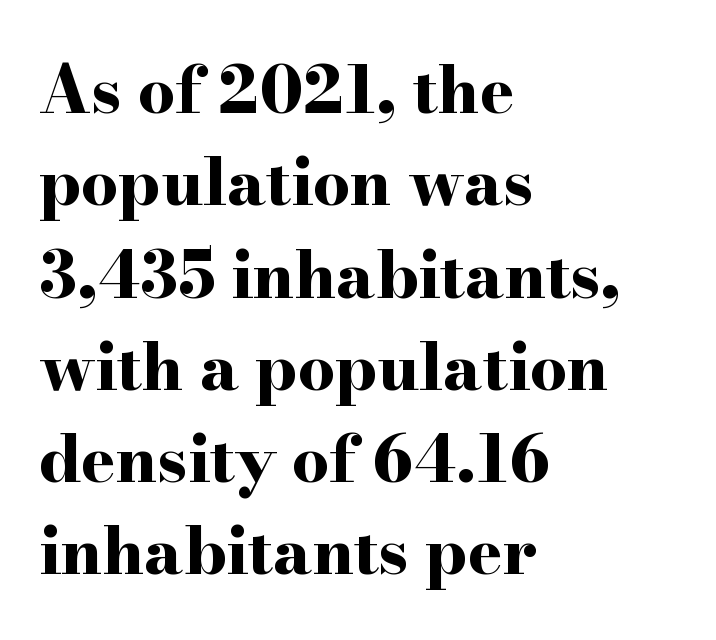
Q: Is the text bold? A: Yes.
Q: Is the text italic (slanted)? A: No, it is upright.
Q: Is the typeface a serif or a sans-serif typeface? A: Serif.
Q: Is the text underlined? A: No.
Q: How is the paragraph aligned? A: Left-aligned.
Q: Is the spacing between letters normal or unusually wide? A: Normal.
Q: Is the spacing between lines tight, normal or loose? A: Normal.
Q: Width (condensed, normal, or wide)? A: Wide.
Q: Stroke contrast? A: High.
Q: x-height? A: Small.
Q: Monospaced? A: No.
